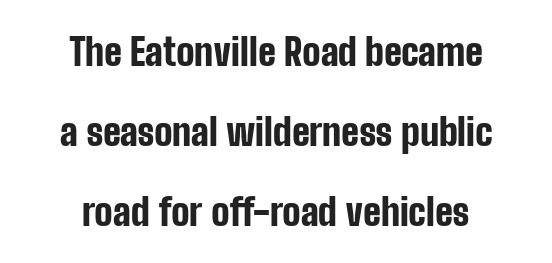
The setting favours the middle, as headings and verse often do. Look at the tracking — it's just the regular setting, nothing added. Chunky letters — that's bold for sure. Descenders hang freely into open space.
